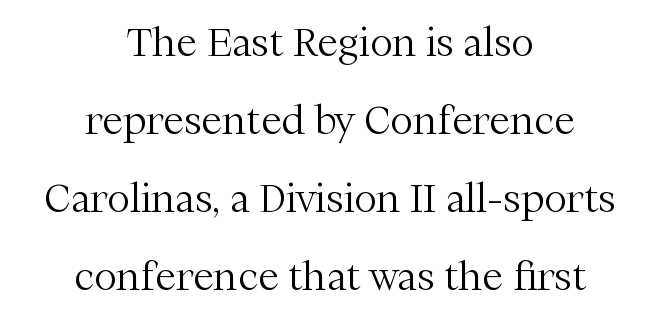
The image shows 38 px light serif type, upright; set centered, loose line spacing (2.05x), normal letter spacing, not underlined; medium stroke contrast and a medium x-height.
